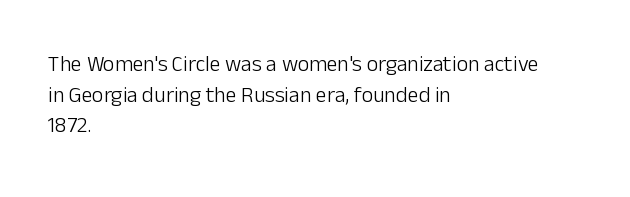
Here the glyphs are tracked normally, forming tight word shapes. This sample keeps an unexceptional amount of space between lines. Every character sits straight up, as roman type does. Each stroke keeps to a modest, everyday thickness or less. This rendering uses left alignment, leaving the right contour irregular. Descenders are the only things crossing below the line.
